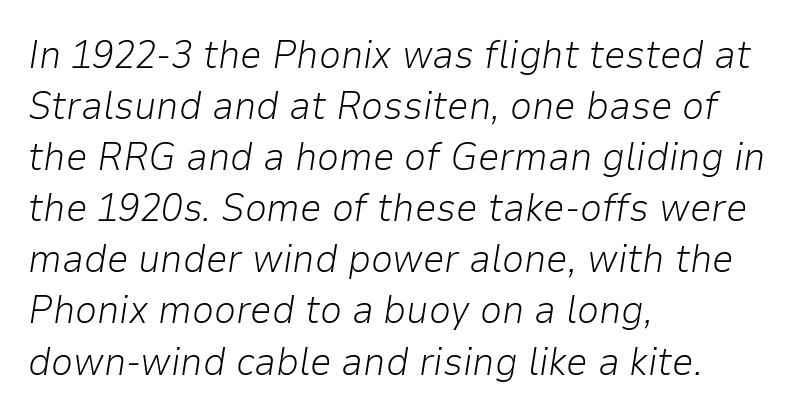
The image shows 39 px light type, italic (leaning right); set left-aligned, normal line spacing (1.31x), normal letter spacing, not underlined; low stroke contrast and a medium x-height.
